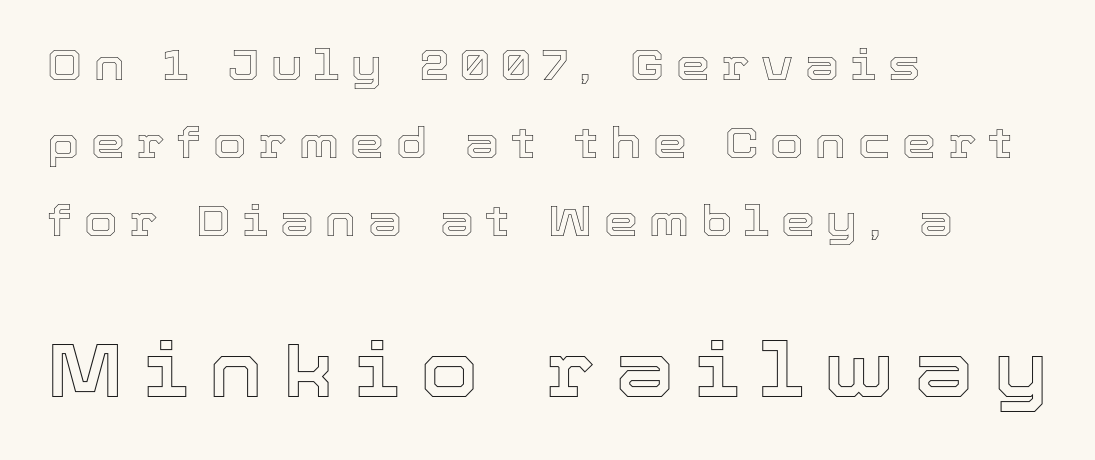
Q: Is the text italic (slanted)? A: No, it is upright.
Q: Is the text underlined? A: No.
Q: How is the paragraph aligned? A: Left-aligned.
Q: Is the spacing between letters normal or unusually wide? A: Unusually wide.
Q: Which block of text is set in a larger size, the first (top) or the second (bottom)? A: The second (bottom) one.
Q: Width (condensed, normal, or wide)? A: Normal.
Q: x-height? A: Medium.
Q: Monospaced? A: No.
